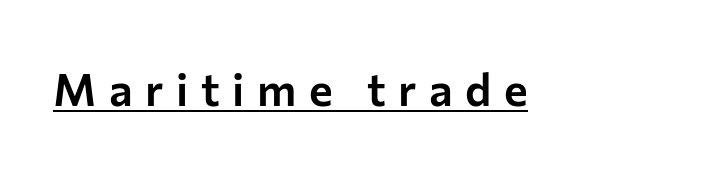
Q: Is the text italic (slanted)? A: No, it is upright.
Q: Is the typeface a serif or a sans-serif typeface? A: Sans-serif.
Q: Is the text underlined? A: Yes.
Q: Is the spacing between letters normal or unusually wide? A: Unusually wide.
Q: Width (condensed, normal, or wide)? A: Normal.
Q: Stroke contrast? A: Low.
Q: x-height? A: Medium.
Q: Monospaced? A: No.
